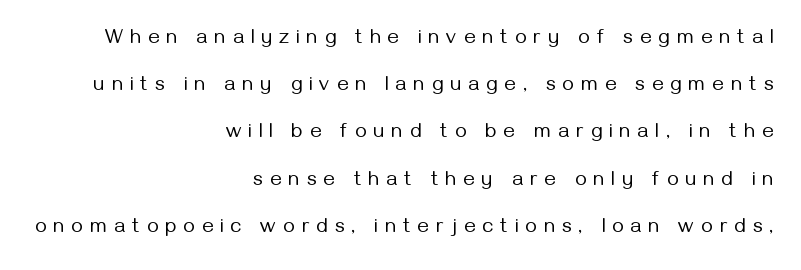
Observe the wide spacing: letters keep a clear distance from each other. Weight: regular or lighter. Horizontal bands of white between lines are thick stripes. Lines of text with bare space underneath. Line ends are locked; line starts wander.
